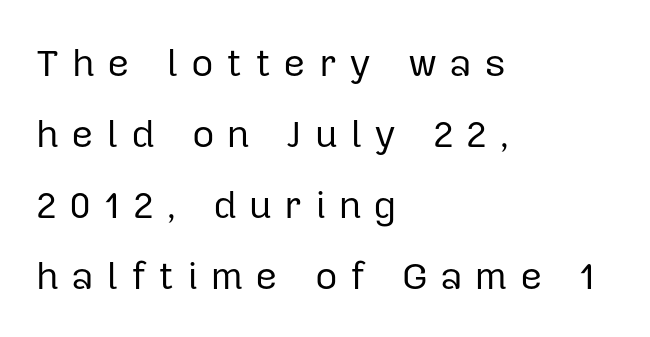
Q: Is the text bold? A: No.
Q: Is the text italic (slanted)? A: No, it is upright.
Q: Is the typeface a serif or a sans-serif typeface? A: Sans-serif.
Q: Is the text underlined? A: No.
Q: How is the paragraph aligned? A: Left-aligned.
Q: Is the spacing between letters normal or unusually wide? A: Unusually wide.
Q: Width (condensed, normal, or wide)? A: Normal.
Q: Stroke contrast? A: Low.
Q: x-height? A: Medium.
Q: Monospaced? A: No.
